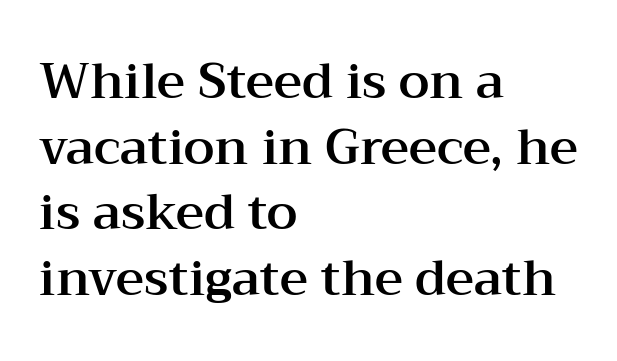
Q: Is the text italic (slanted)? A: No, it is upright.
Q: Is the typeface a serif or a sans-serif typeface? A: Serif.
Q: Is the text underlined? A: No.
Q: How is the paragraph aligned? A: Left-aligned.
Q: Is the spacing between letters normal or unusually wide? A: Normal.
Q: Is the spacing between lines tight, normal or loose? A: Normal.
Q: Width (condensed, normal, or wide)? A: Wide.
Q: Stroke contrast? A: Medium.
Q: x-height? A: Medium.
Q: Monospaced? A: No.
